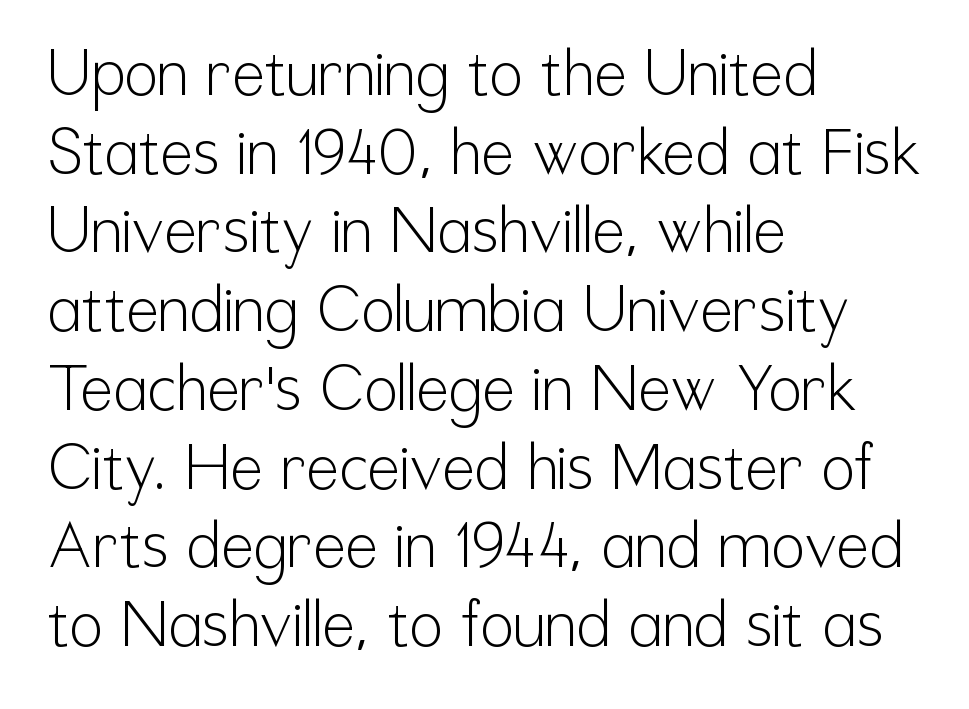
Notice how the passage keeps a crisp vertical edge on the left only. You could not count columns in this text — the font is proportionally spaced. The font sits on the lighter half of the weight spectrum, regular included. The line texture is even and compact thanks to regular tracking.
